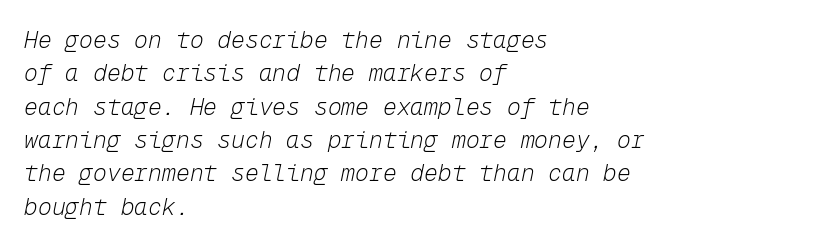
Quick note: underline off. Nobody touched the tracking dial on this one. Quick note: italic. How would I describe the line gaps? Plain and ordinary. Nothing heavy about these letters — not bold at all.
